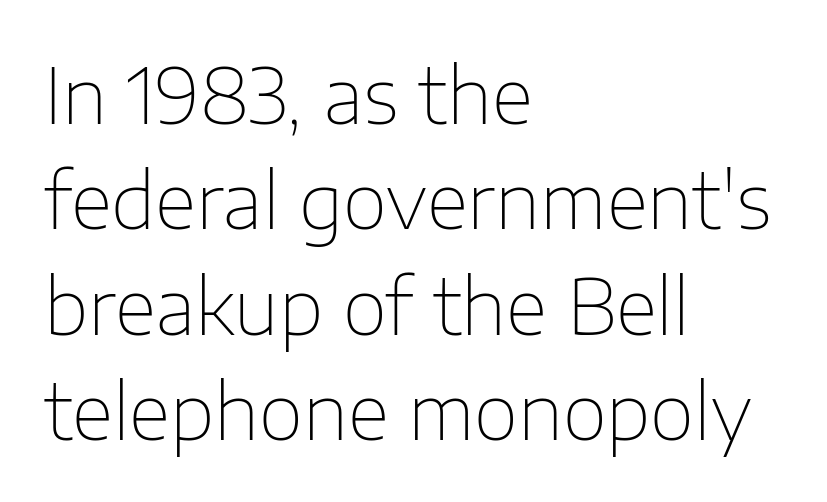
Q: Is the text bold? A: No.
Q: Is the text italic (slanted)? A: No, it is upright.
Q: Is the typeface a serif or a sans-serif typeface? A: Sans-serif.
Q: Is the text underlined? A: No.
Q: How is the paragraph aligned? A: Left-aligned.
Q: Is the spacing between letters normal or unusually wide? A: Normal.
Q: Is the spacing between lines tight, normal or loose? A: Normal.
Q: Width (condensed, normal, or wide)? A: Normal.
Q: Stroke contrast? A: Low.
Q: x-height? A: Medium.
Q: Monospaced? A: No.
